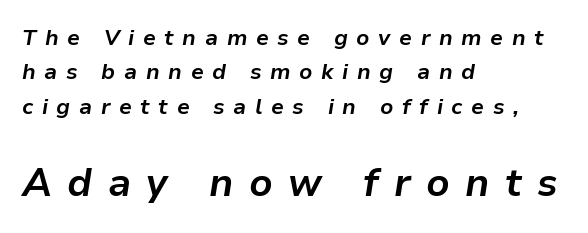
The image shows 39 px bold type, italic (leaning right); set left-aligned, normal line spacing (1.56x), unusually wide letter spacing (+0.39 em), not underlined; the second (bottom) block is 1.77x larger; low stroke contrast and a medium x-height.
